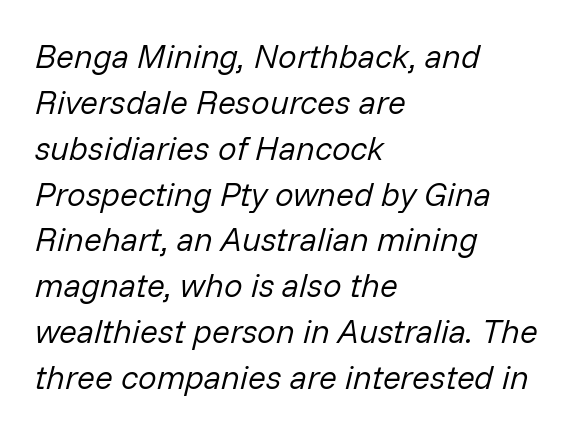
{"italic": "yes", "lean": "right", "slant_degrees": 14, "bold": "no", "weight": "regular", "width": "normal", "stroke_contrast": "low", "x_height": "medium", "monospaced": "no", "underline": "no", "align": "left", "line_spacing": "normal", "line_spacing_ratio": 1.39, "letter_spacing": "normal", "letter_spacing_em": 0.0, "glyph_px": 33}
